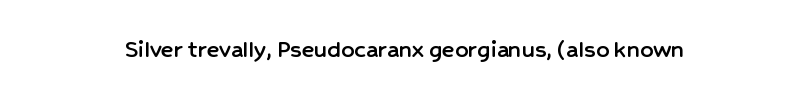
{"italic": "no", "underline": "no", "letter_spacing": "normal", "letter_spacing_em": 0.0, "glyph_px": 26}
